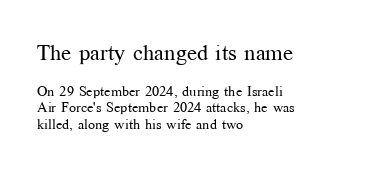
{"italic": "no", "bold": "no", "underline": "no", "align": "left", "line_spacing_ratio": 1.19, "letter_spacing": "normal", "letter_spacing_em": 0.0, "larger_block": "first", "size_ratio": 1.57, "glyph_px": 22}
